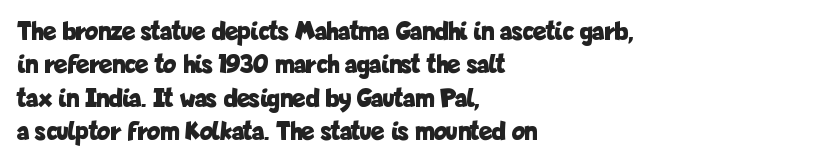
Q: Is the text bold? A: Yes.
Q: Is the text italic (slanted)? A: No, it is upright.
Q: Is the text underlined? A: No.
Q: How is the paragraph aligned? A: Left-aligned.
Q: Is the spacing between letters normal or unusually wide? A: Normal.
